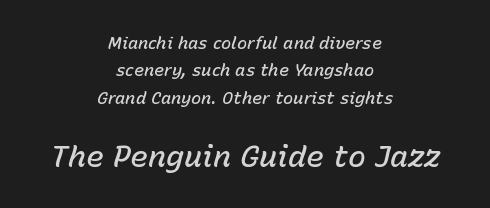
{"italic": "yes", "lean": "right", "slant_degrees": 15, "bold": "semi", "weight": "semibold", "width": "normal", "stroke_contrast": "low", "x_height": "medium", "monospaced": "no", "underline": "no", "align": "center", "line_spacing": "normal", "line_spacing_ratio": 1.61, "letter_spacing": "normal", "letter_spacing_em": 0.0, "larger_block": "second", "size_ratio": 1.76, "glyph_px": 30}
